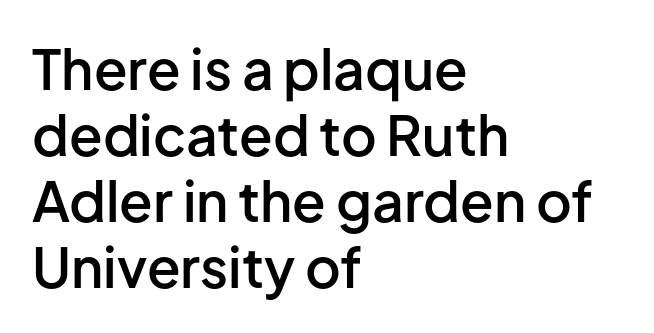
Does the type have serifs? No, each stem ends abruptly. The lettering holds an erect, upright posture throughout. The words here are not underlined. Nothing unusual about the tracking: characters are spaced as the font intends.
